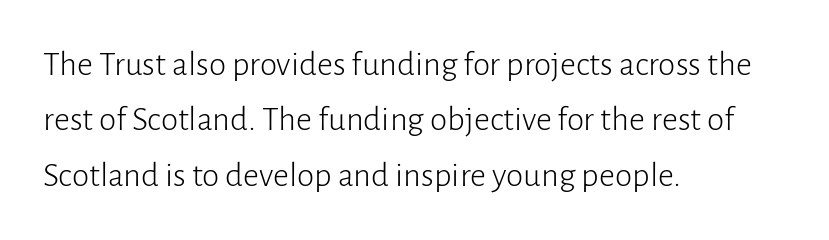
The image shows 35 px light sans-serif type, upright; set left-aligned, normal line spacing (1.58x), normal letter spacing, not underlined; low stroke contrast and a medium x-height.
